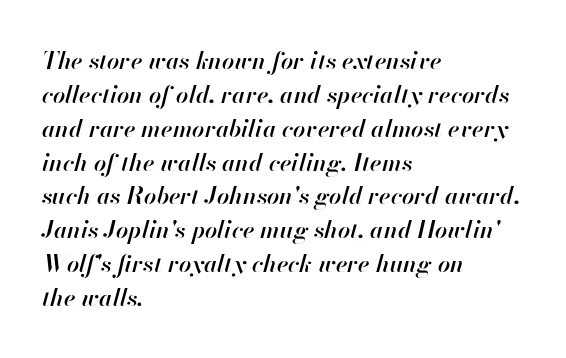
Q: Is the text bold? A: Semi-bold.
Q: Is the text italic (slanted)? A: Yes, it leans right by about 13 degrees.
Q: Is the text underlined? A: No.
Q: How is the paragraph aligned? A: Left-aligned.
Q: Is the spacing between letters normal or unusually wide? A: Normal.
Q: Is the spacing between lines tight, normal or loose? A: Normal.
